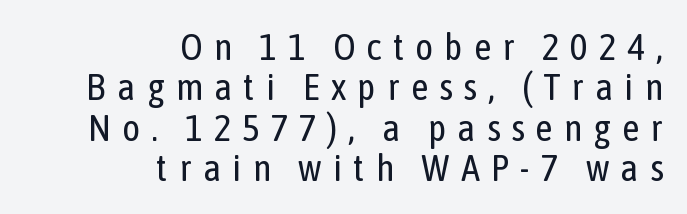
The cut favours lightness, reaching ordinary text weight at its darkest. Upright lettering throughout. The rendering uses natural spacing where letterforms have individual widths. Check the space under the baseline: it is left empty. Unlike a traditional serif, this face leaves its strokes unadorned.
